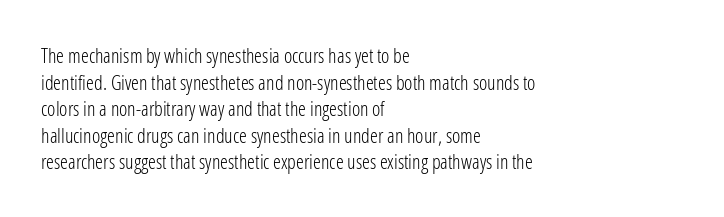
Does the copy run flush right? No — it runs flush left. The block of text has a typical density, with ordinary space between rows. This sample uses plain, unmodified letter spacing. The zone under the glyphs is completely vacant. A roman cut, with each character standing at attention. Stem width sits at or under what a default text font uses.
